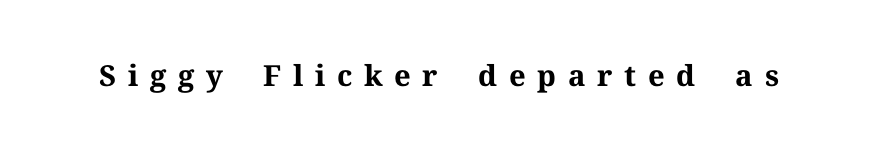
{"serif": "yes", "italic": "no", "bold": "yes", "weight": "bold", "width": "normal", "stroke_contrast": "medium", "x_height": "medium", "monospaced": "no", "underline": "no", "letter_spacing": "wide", "letter_spacing_em": 0.4, "glyph_px": 29}
